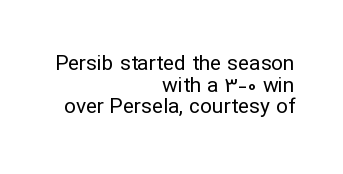
Q: Is the text bold? A: No.
Q: Is the text italic (slanted)? A: No, it is upright.
Q: Is the text underlined? A: No.
Q: How is the paragraph aligned? A: Right-aligned.
Q: Is the spacing between letters normal or unusually wide? A: Normal.
Q: Is the spacing between lines tight, normal or loose? A: Tight.
